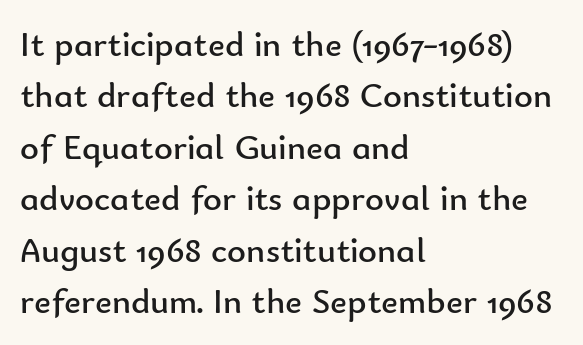
The image shows 36 px regular-weight sans-serif type, upright; set left-aligned, normal line spacing (1.43x), normal letter spacing, not underlined; low stroke contrast and a small x-height.
